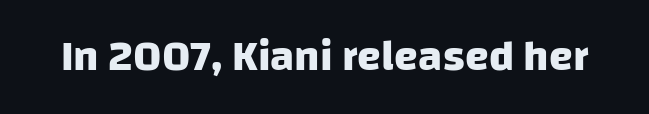
The image shows 43 px heavy sans-serif type; set normal letter spacing, not underlined; low stroke contrast and a large x-height.
